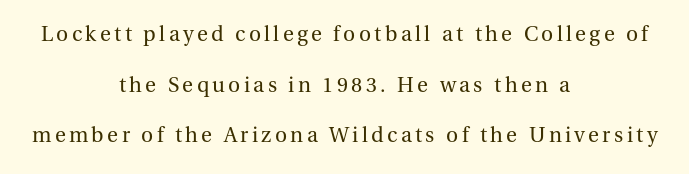
The specimen reads as upright at a glance. Whoever set this chose breathing room over compactness in the vertical rhythm. The cut favours lightness, reaching ordinary text weight at its darkest. Just letters on the line, the space beneath them empty. The paragraph shown floats in the horizontal middle.
